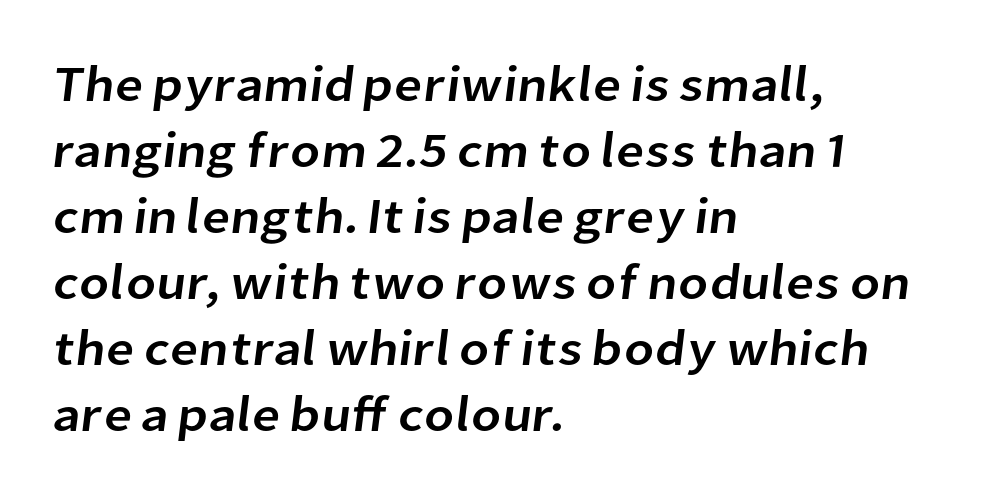
{"serif": "no", "width": "normal", "stroke_contrast": "low", "x_height": "medium", "monospaced": "no", "underline": "no", "align": "left", "line_spacing": "normal", "line_spacing_ratio": 1.32, "letter_spacing": "normal", "letter_spacing_em": 0.0, "glyph_px": 50}
